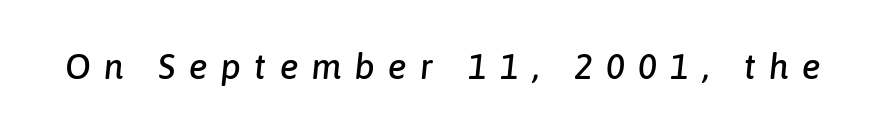
Emphasis-style slanted type is in use. The passage shown has open, widely tracked lettering throughout. The letters advance in unequal steps, a hallmark of proportional type. Beneath every word, the page is bare.
